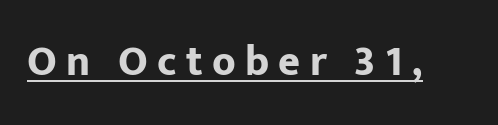
Q: Is the text bold? A: Yes.
Q: Is the text italic (slanted)? A: No, it is upright.
Q: Is the typeface a serif or a sans-serif typeface? A: Sans-serif.
Q: Is the text underlined? A: Yes.
Q: Is the spacing between letters normal or unusually wide? A: Unusually wide.
Q: Width (condensed, normal, or wide)? A: Normal.
Q: Stroke contrast? A: Low.
Q: x-height? A: Medium.
Q: Monospaced? A: No.
